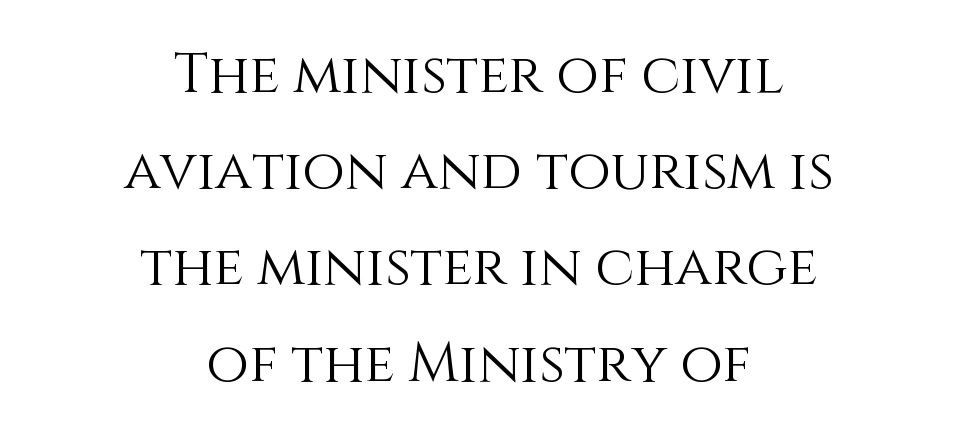
{"italic": "no", "bold": "no", "weight": "light", "width": "normal", "stroke_contrast": "medium", "x_height": "large", "monospaced": "no", "underline": "no", "align": "center", "line_spacing_ratio": 1.75, "letter_spacing": "normal", "letter_spacing_em": 0.0, "glyph_px": 55}
